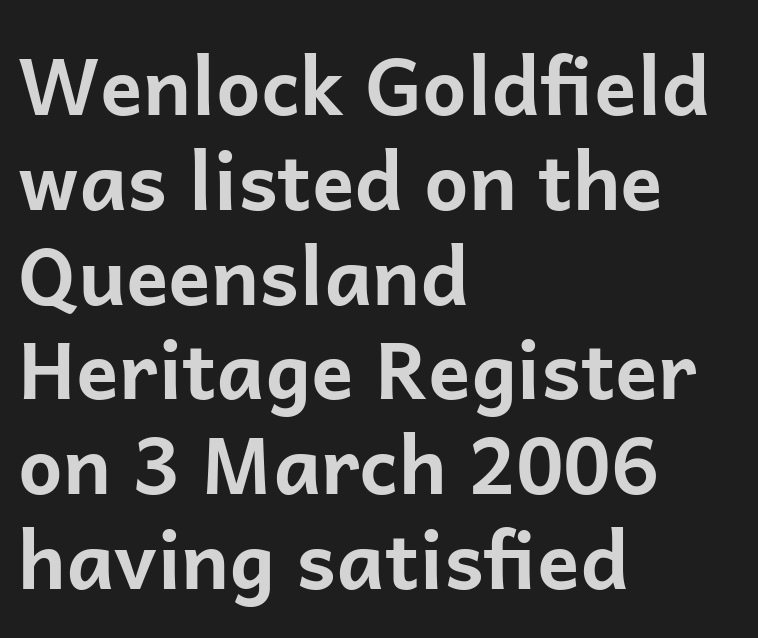
Emphasis by weight is at full strength: bold. The face used here is a sans, in the tradition of grotesques and geometrics. These lines are set flush left with a ragged right edge. The typography opts for an upright posture over an oblique one.
